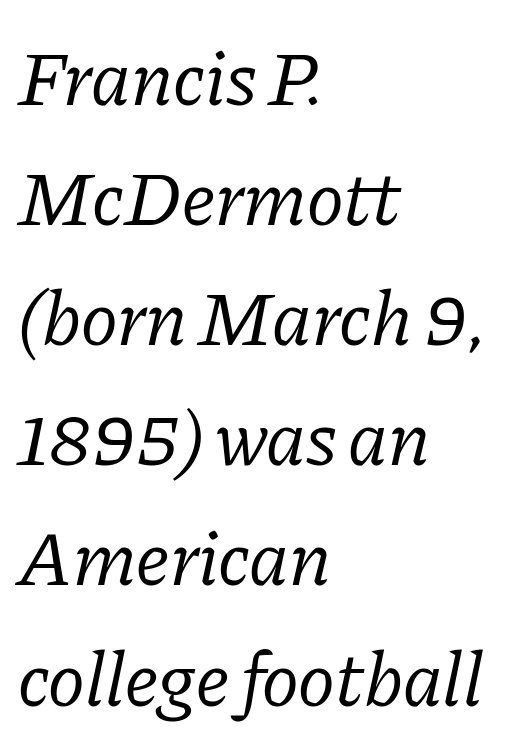
Q: Is the text bold? A: No.
Q: Is the text italic (slanted)? A: Yes, it leans right by about 11 degrees.
Q: Is the typeface a serif or a sans-serif typeface? A: Serif.
Q: Is the text underlined? A: No.
Q: How is the paragraph aligned? A: Left-aligned.
Q: Is the spacing between letters normal or unusually wide? A: Normal.
Q: Is the spacing between lines tight, normal or loose? A: Normal.
Q: Width (condensed, normal, or wide)? A: Normal.
Q: Stroke contrast? A: Low.
Q: x-height? A: Medium.
Q: Monospaced? A: No.
